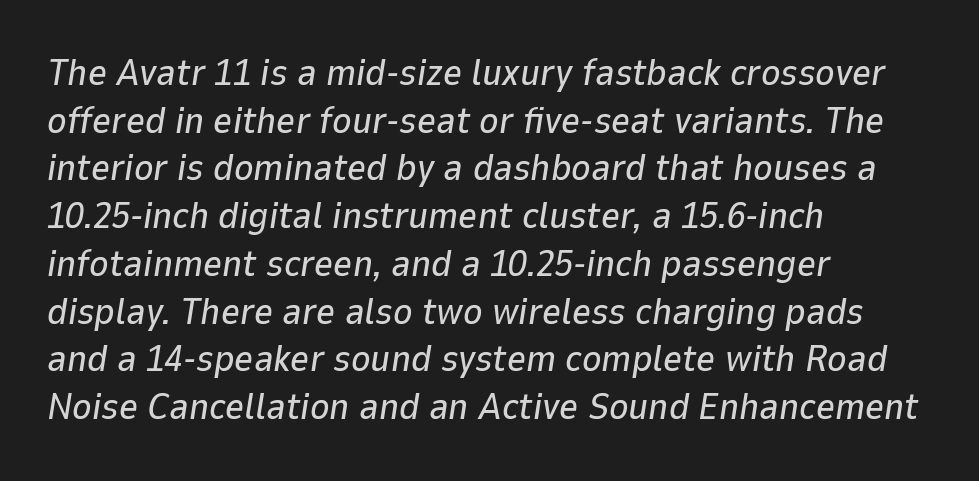
Letters rest on an invisible, unmarked baseline. The face used here is rendered with its standard letterfit. If you measured baseline to baseline, you'd find a middling distance. Is the type slanted? Yes — the strokes lean at a clear angle. You could not count columns in this text — the font is proportionally spaced.
